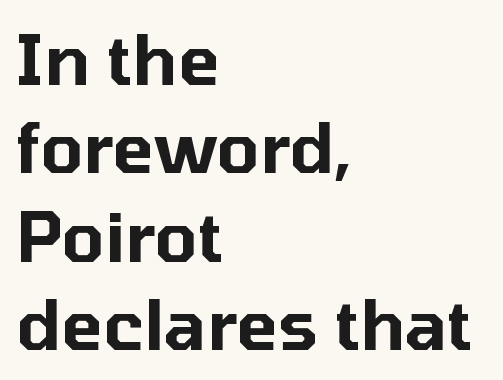
Q: Is the text italic (slanted)? A: No, it is upright.
Q: Is the typeface a serif or a sans-serif typeface? A: Sans-serif.
Q: Is the text underlined? A: No.
Q: How is the paragraph aligned? A: Left-aligned.
Q: Is the spacing between letters normal or unusually wide? A: Normal.
Q: Is the spacing between lines tight, normal or loose? A: Normal.
Q: Width (condensed, normal, or wide)? A: Normal.
Q: Stroke contrast? A: Low.
Q: x-height? A: Medium.
Q: Monospaced? A: No.
